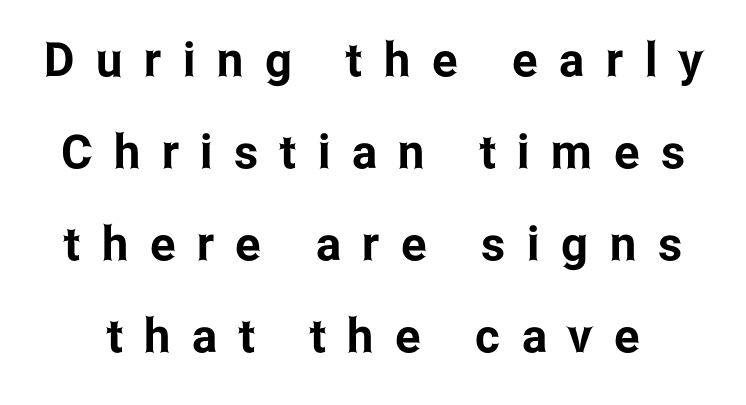
{"serif": "no", "italic": "no", "width": "condensed", "stroke_contrast": "low", "x_height": "medium", "monospaced": "no", "underline": "no", "line_spacing": "loose", "line_spacing_ratio": 1.96, "letter_spacing": "wide", "letter_spacing_em": 0.46, "glyph_px": 47}
